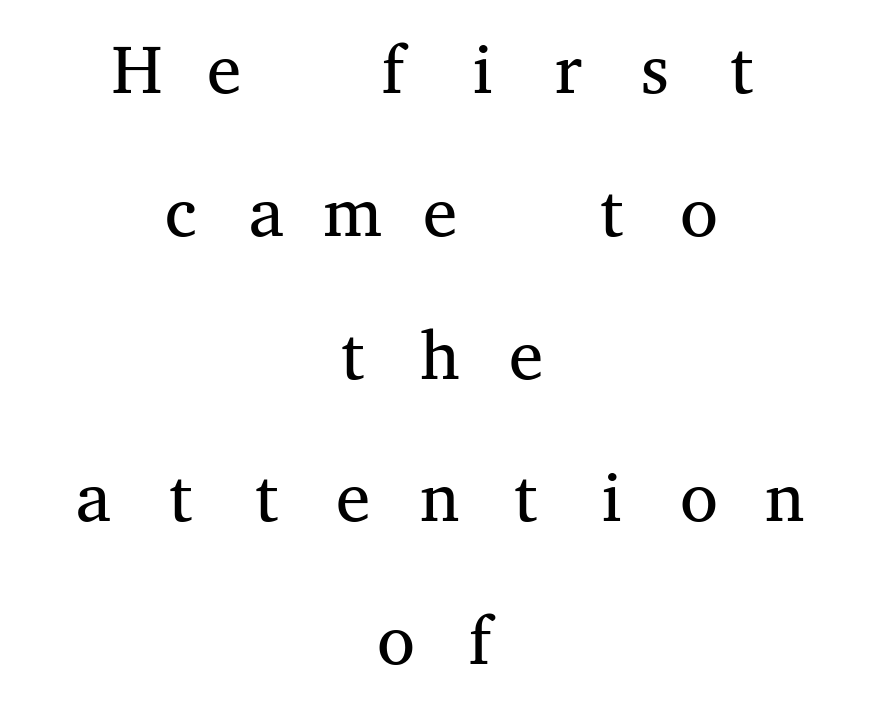
Stroke mass is kept to a normal reading level or below. A bare baseline throughout the passage. The rendering shows small feet on the letterforms — a serif design. Baseline-to-baseline distance is far greater than the letter height. You could count columns in this text — the font is strictly monospaced. How are the letters spaced? Widely, with obvious added tracking.
